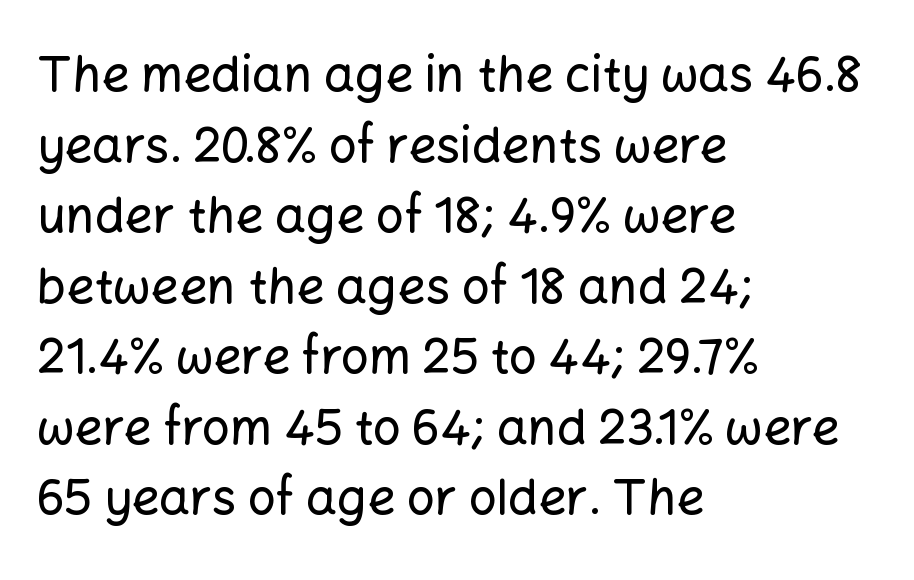
{"serif": "no", "italic": "no", "width": "normal", "stroke_contrast": "low", "x_height": "medium", "monospaced": "no", "underline": "no", "align": "left", "line_spacing": "normal", "line_spacing_ratio": 1.44, "letter_spacing": "normal", "letter_spacing_em": 0.0, "glyph_px": 49}
